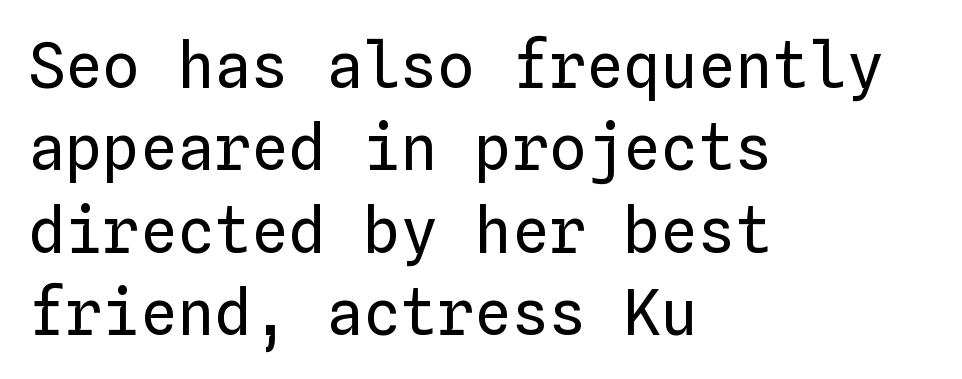
Q: Is the text bold? A: No.
Q: Is the text italic (slanted)? A: No, it is upright.
Q: Is the text underlined? A: No.
Q: How is the paragraph aligned? A: Left-aligned.
Q: Is the spacing between letters normal or unusually wide? A: Normal.
Q: Is the spacing between lines tight, normal or loose? A: Normal.
Q: Width (condensed, normal, or wide)? A: Normal.
Q: Stroke contrast? A: Low.
Q: x-height? A: Medium.
Q: Monospaced? A: Yes.
